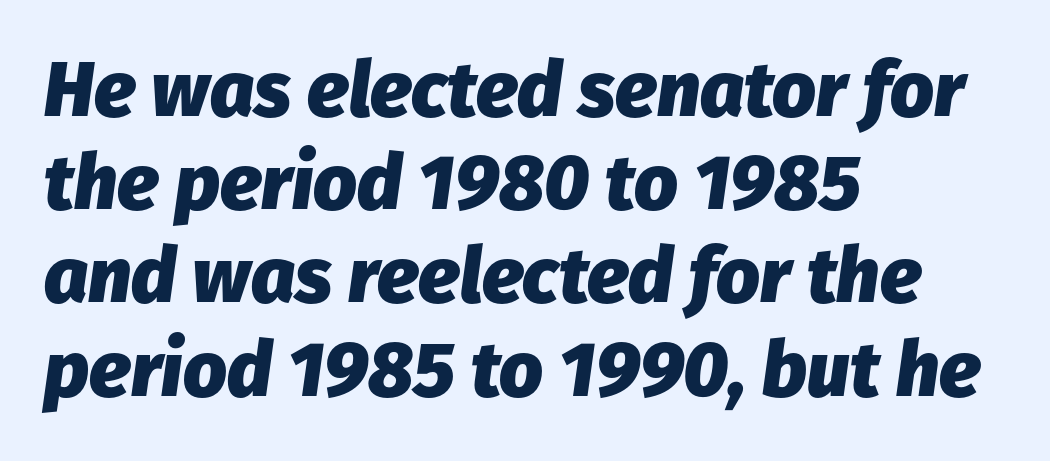
The image shows 77 px heavy type, italic (leaning right); set left-aligned, line spacing 1.21x, normal letter spacing, not underlined; low stroke contrast and a medium x-height.
